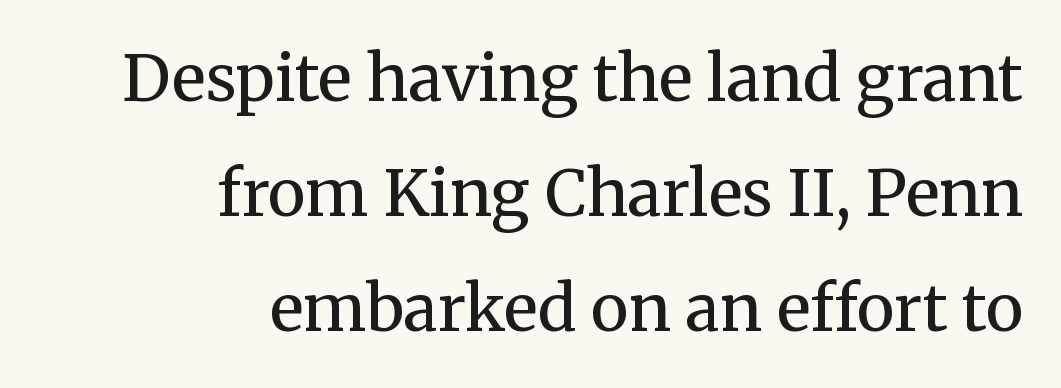
The image shows 64 px regular-weight serif type, upright; set right-aligned, line spacing 1.8x, normal letter spacing, not underlined; medium stroke contrast and a medium x-height.
